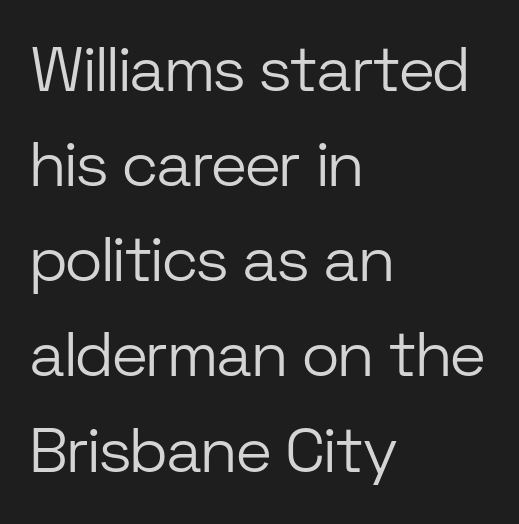
Look at the bottom of the vertical strokes: they stop flat, with no serifs. No heavy texture on the line: the type isn't bold. Italic? Not at all — the glyphs are vertical. Caption: standard tracking, unaltered. A classic flush-left, rag-right setting is used for this passage. Is this a fixed-width face? No — the glyphs have proportional, varying widths.
